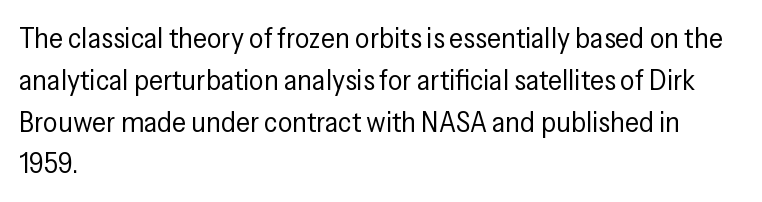
Q: Is the text bold? A: No.
Q: Is the text italic (slanted)? A: No, it is upright.
Q: Is the typeface a serif or a sans-serif typeface? A: Sans-serif.
Q: Is the text underlined? A: No.
Q: How is the paragraph aligned? A: Left-aligned.
Q: Is the spacing between letters normal or unusually wide? A: Normal.
Q: Is the spacing between lines tight, normal or loose? A: Normal.
Q: Width (condensed, normal, or wide)? A: Condensed.
Q: Stroke contrast? A: Low.
Q: x-height? A: Medium.
Q: Monospaced? A: No.
